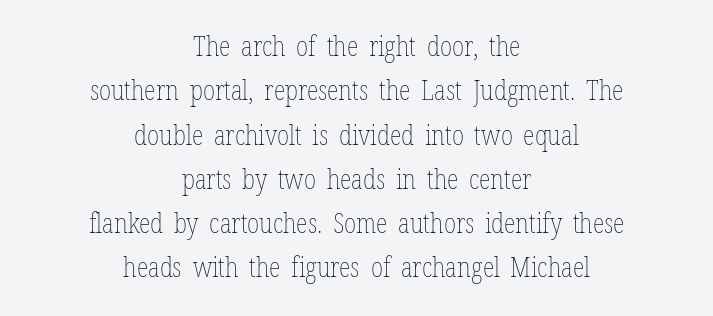
{"italic": "no", "bold": "no", "underline": "no", "align": "center", "line_spacing": "normal", "line_spacing_ratio": 1.64, "letter_spacing": "normal", "letter_spacing_em": 0.0, "glyph_px": 27}
